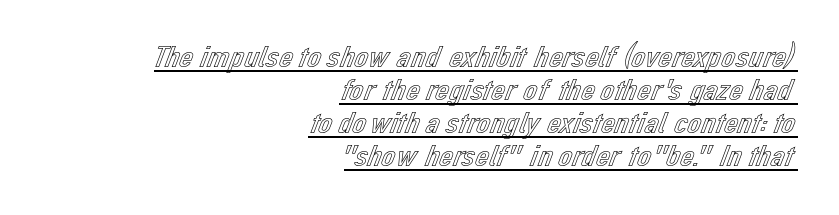
Casual observation: everything's shoved over to the right. Default kerning and tracking; the words read as compact shapes. Summary of vertical rhythm: compact, with narrow interline spacing. Glance below the letters and you will spot a drawn line.
